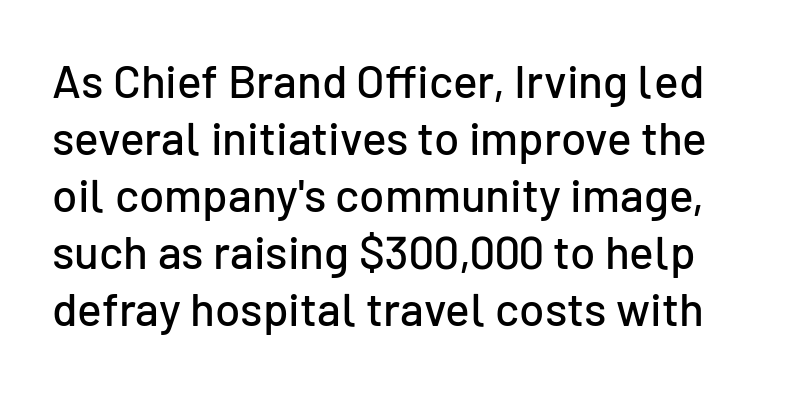
Do the characters align in a grid? No, the font is proportional. This sample uses an upright cut, with every glyph sitting square on the baseline. These lines are composed in type without serifs. The space directly below the letters is spotless. What stands out about the letter spacing? Nothing — it is the standard amount.
